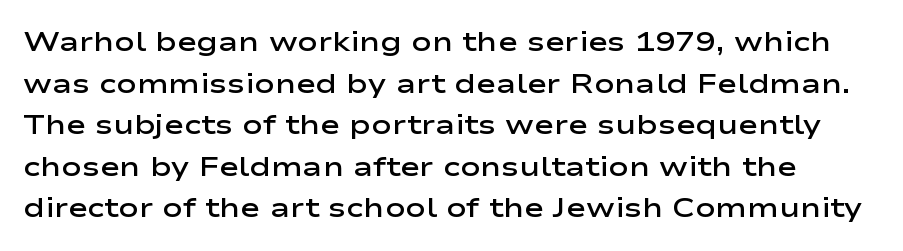
This sample uses plain, unmodified letter spacing. Style check: upright. Notice how descenders clear the ascenders below comfortably — that's standard leading. Clear beneath every line of the passage. Heft: intermediate — a semibold.
